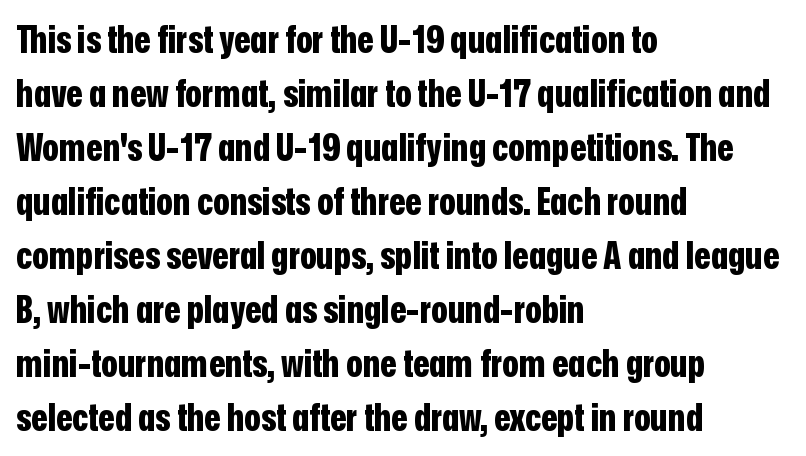
Q: Is the text bold? A: Yes.
Q: Is the text italic (slanted)? A: No, it is upright.
Q: Is the typeface a serif or a sans-serif typeface? A: Sans-serif.
Q: Is the text underlined? A: No.
Q: How is the paragraph aligned? A: Left-aligned.
Q: Is the spacing between letters normal or unusually wide? A: Normal.
Q: Is the spacing between lines tight, normal or loose? A: Normal.
Q: Width (condensed, normal, or wide)? A: Condensed.
Q: Stroke contrast? A: Low.
Q: x-height? A: Medium.
Q: Monospaced? A: No.
